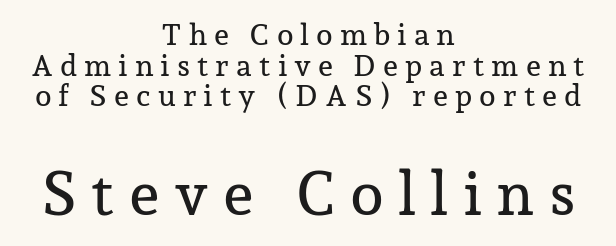
The image shows 61 px serif type, upright; set centered, tight line spacing (1.02x), unusually wide letter spacing (+0.23 em), not underlined; the second (bottom) block is 2.03x larger; low stroke contrast and a medium x-height.
